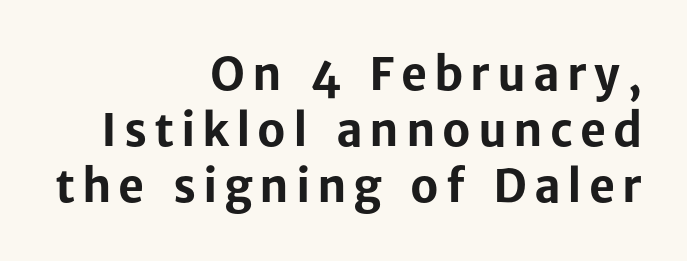
The image shows 45 px bold sans-serif type, upright; set right-aligned, normal line spacing (1.25x), not underlined; low stroke contrast and a medium x-height.
